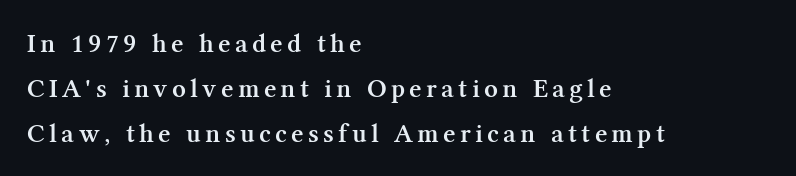
Compared with typical paragraphs, the rows here are spaced about the same. These words are printed semibold, heavier than regular yet not bold. Lines of text with bare space underneath. No italicization has been applied; the sample stays upright. These lines are set flush left with a ragged right edge.
